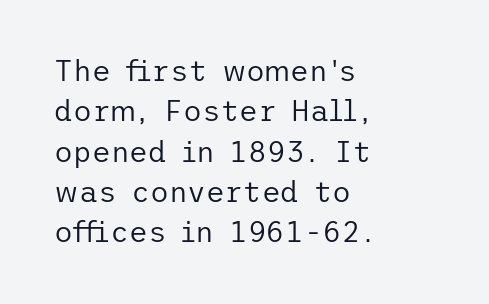
{"serif": "no", "italic": "no", "bold": "no", "weight": "regular", "width": "normal", "stroke_contrast": "low", "x_height": "medium", "underline": "no", "align": "left", "line_spacing": "normal", "line_spacing_ratio": 1.39, "letter_spacing": "normal", "letter_spacing_em": 0.0, "glyph_px": 29}
